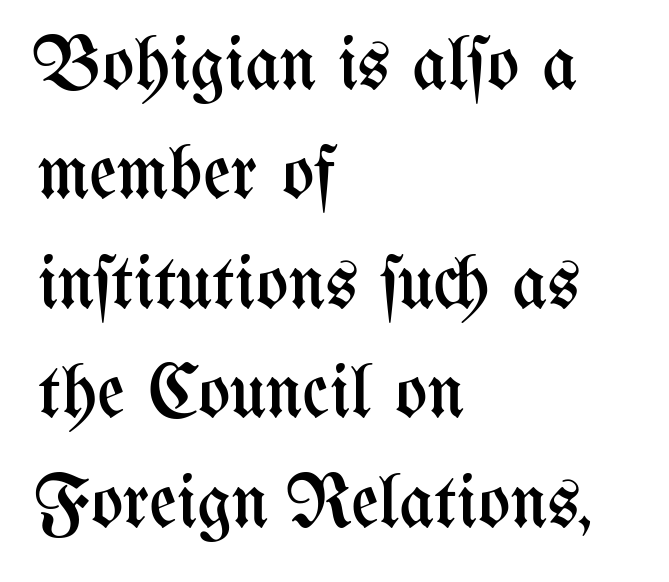
The image shows 76 px regular-weight, condensed type, upright; set left-aligned, normal line spacing (1.44x), normal letter spacing, not underlined; medium stroke contrast and a medium x-height.
